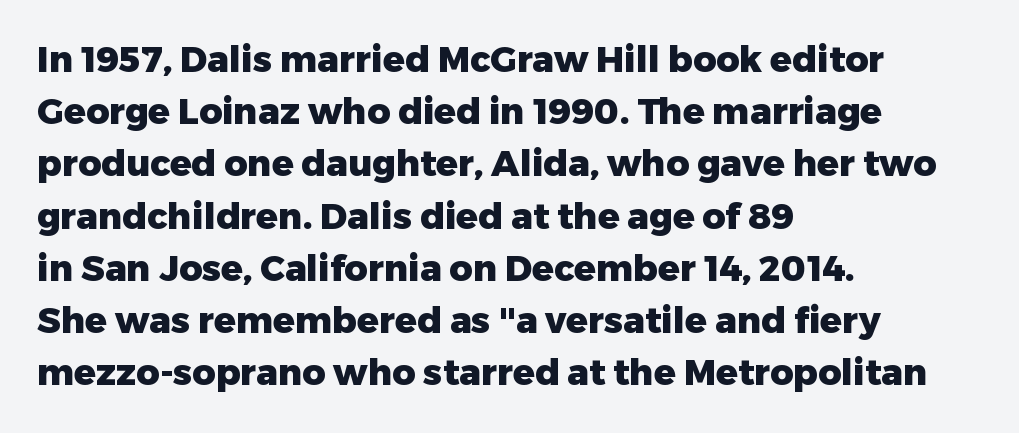
{"serif": "no", "italic": "no", "bold": "yes", "weight": "heavy", "width": "normal", "stroke_contrast": "low", "x_height": "medium", "monospaced": "no", "underline": "no", "align": "left", "line_spacing": "normal", "line_spacing_ratio": 1.45, "letter_spacing": "normal", "letter_spacing_em": 0.0, "glyph_px": 36}
